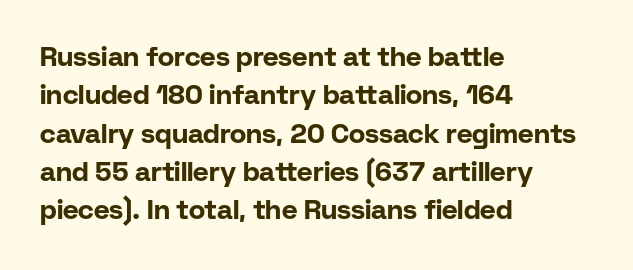
{"italic": "no", "bold": "yes", "underline": "no", "align": "left", "line_spacing": "normal", "line_spacing_ratio": 1.42, "letter_spacing": "normal", "letter_spacing_em": 0.0, "glyph_px": 27}
